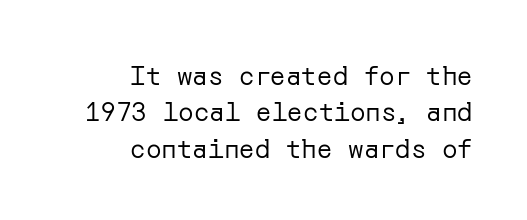
{"italic": "no", "bold": "no", "underline": "no", "align": "right", "line_spacing": "normal", "line_spacing_ratio": 1.4, "letter_spacing": "normal", "letter_spacing_em": 0.0, "glyph_px": 26}
